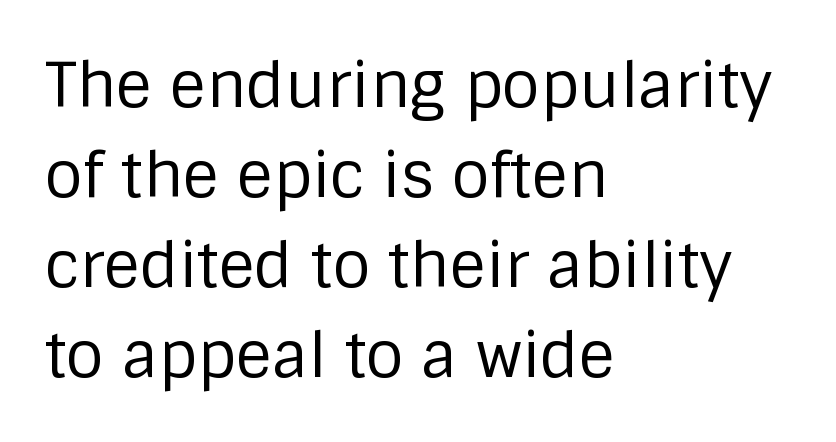
The image shows 62 px regular-weight sans-serif type, upright; set left-aligned, normal line spacing (1.45x), normal letter spacing, not underlined; low stroke contrast and a large x-height.
